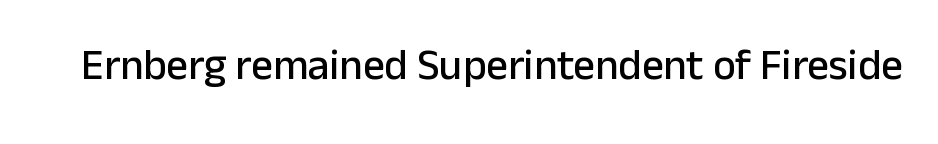
The image shows 43 px sans-serif type, upright; set normal letter spacing, not underlined; low stroke contrast and a medium x-height.
